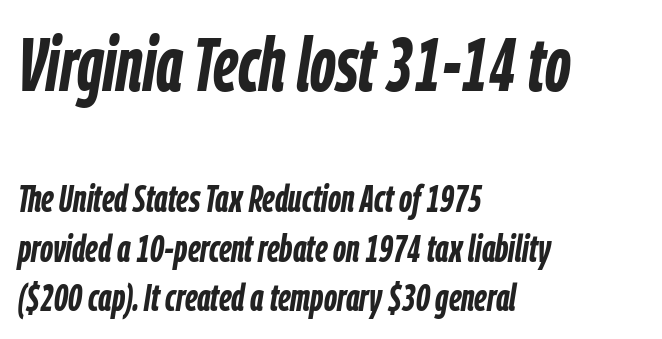
Slanted lettering throughout. Two sizes are in play, and the larger belongs to the first block. The string is rendered with underlining switched off. This sample is left-justified, so line endings fall wherever the words run out.
